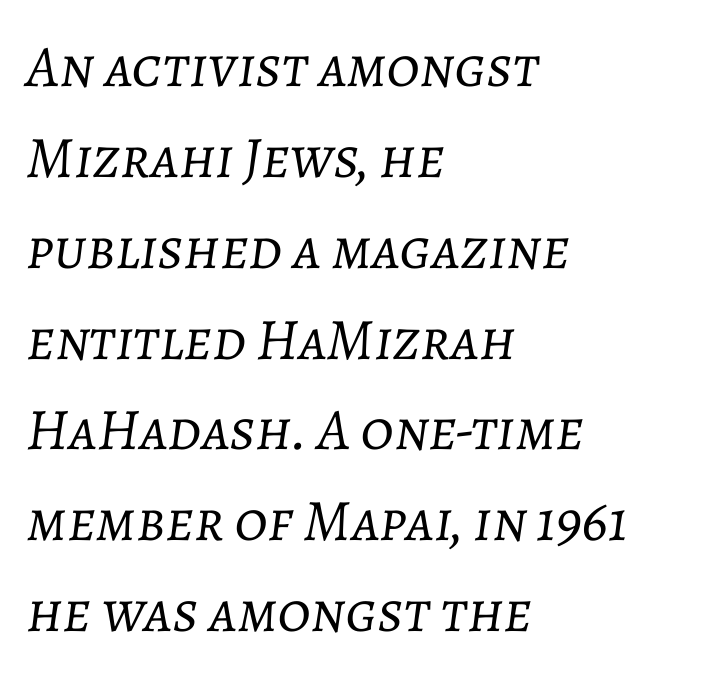
The image shows 59 px light type, italic (leaning right); set left-aligned, normal line spacing (1.54x), normal letter spacing, not underlined; low stroke contrast and a medium x-height.
